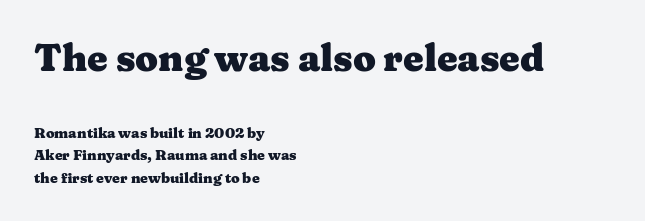
Q: Is the text bold? A: Yes.
Q: Is the text italic (slanted)? A: No, it is upright.
Q: Is the typeface a serif or a sans-serif typeface? A: Serif.
Q: Is the text underlined? A: No.
Q: How is the paragraph aligned? A: Left-aligned.
Q: Is the spacing between letters normal or unusually wide? A: Normal.
Q: Is the spacing between lines tight, normal or loose? A: Normal.
Q: Which block of text is set in a larger size, the first (top) or the second (bottom)? A: The first (top) one.
Q: Width (condensed, normal, or wide)? A: Wide.
Q: Stroke contrast? A: Medium.
Q: x-height? A: Medium.
Q: Monospaced? A: No.
